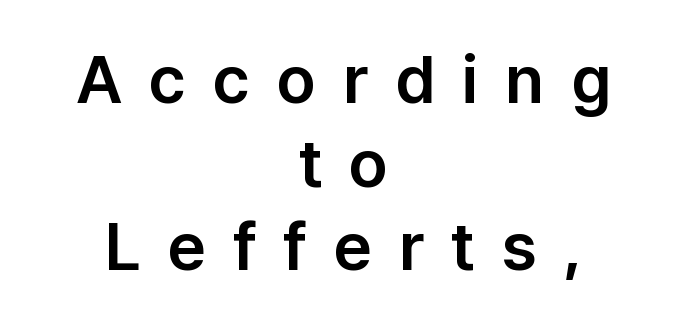
Quick note: not italic, upright. Does the type have serifs? No, each stem ends abruptly. Think of a printed novel: that variable character pitch is what you see here. A typesetter would call this heavily tracked-out type.
